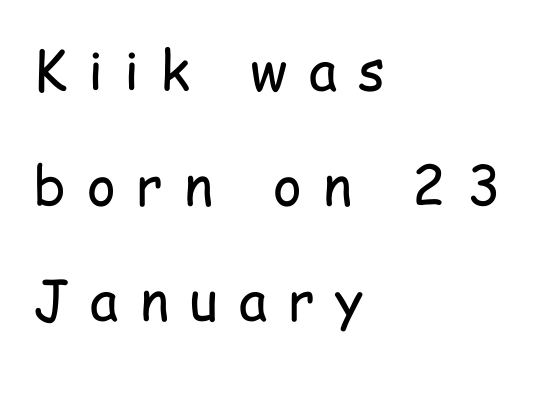
The image shows 55 px regular-weight, condensed sans-serif type, upright; set left-aligned, loose line spacing (2.09x), unusually wide letter spacing (+0.38 em), not underlined; low stroke contrast and a medium x-height.
